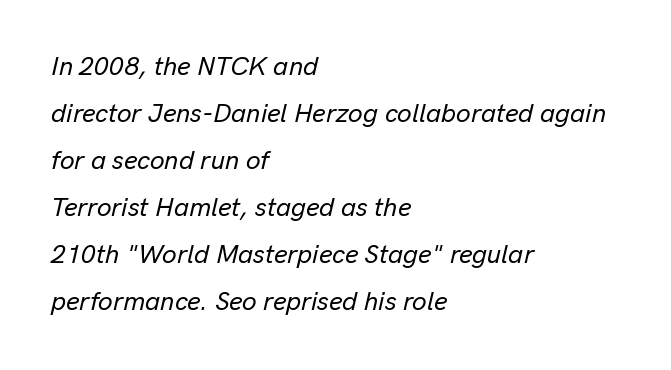
The image shows 26 px text type, italic (leaning right); set left-aligned, line spacing 1.81x, normal letter spacing, not underlined.
